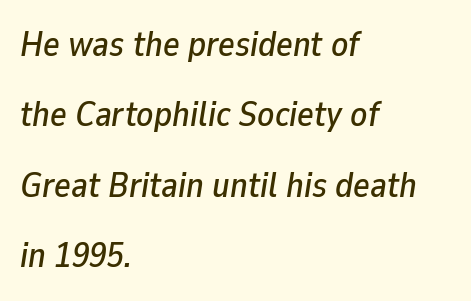
Horizontal bands of white between lines are thick stripes. The specimen omits any rule beneath the text block's lines. Standard letterfit; no display-style spreading of the glyphs. The rendering uses natural spacing where letterforms have individual widths.
